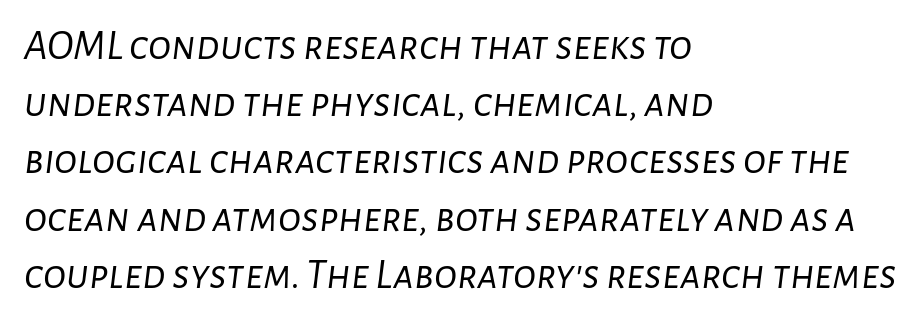
Q: Is the text bold? A: No.
Q: Is the text italic (slanted)? A: Yes, it leans right by about 7 degrees.
Q: Is the text underlined? A: No.
Q: How is the paragraph aligned? A: Left-aligned.
Q: Is the spacing between letters normal or unusually wide? A: Normal.
Q: Is the spacing between lines tight, normal or loose? A: Normal.
Q: Width (condensed, normal, or wide)? A: Normal.
Q: Stroke contrast? A: Low.
Q: x-height? A: Medium.
Q: Monospaced? A: No.
